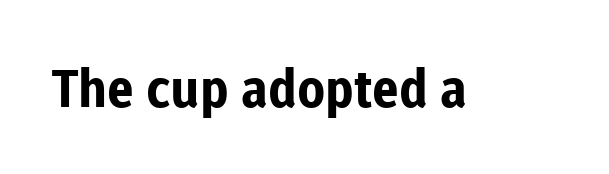
Q: Is the text bold? A: Yes.
Q: Is the text italic (slanted)? A: No, it is upright.
Q: Is the typeface a serif or a sans-serif typeface? A: Sans-serif.
Q: Is the text underlined? A: No.
Q: Is the spacing between letters normal or unusually wide? A: Normal.
Q: Width (condensed, normal, or wide)? A: Normal.
Q: Stroke contrast? A: Low.
Q: x-height? A: Medium.
Q: Monospaced? A: No.
